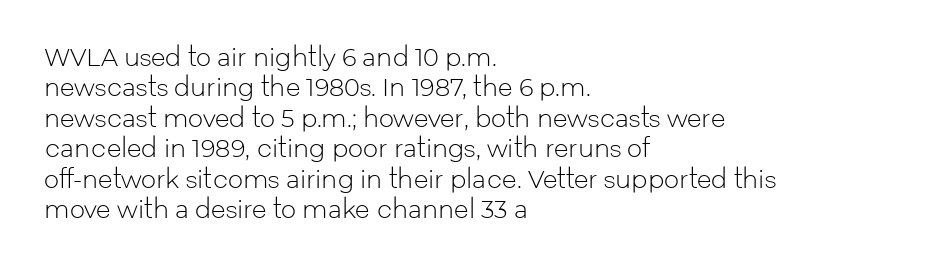
The type sits square on the baseline with zero lean. Only glyphs here, with clear space below each row. This sample is left-justified, so line endings fall wherever the words run out. Nothing unusual about the tracking: characters are spaced as the font intends. No extra ink here — the face is not bold.
